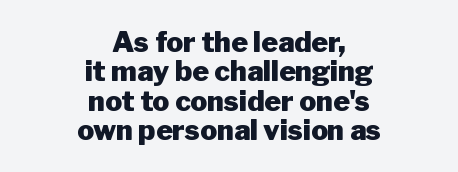
The image shows 28 px heavy sans-serif type, upright; set centered, tight line spacing (1.05x), normal letter spacing, not underlined; low stroke contrast and a medium x-height.
